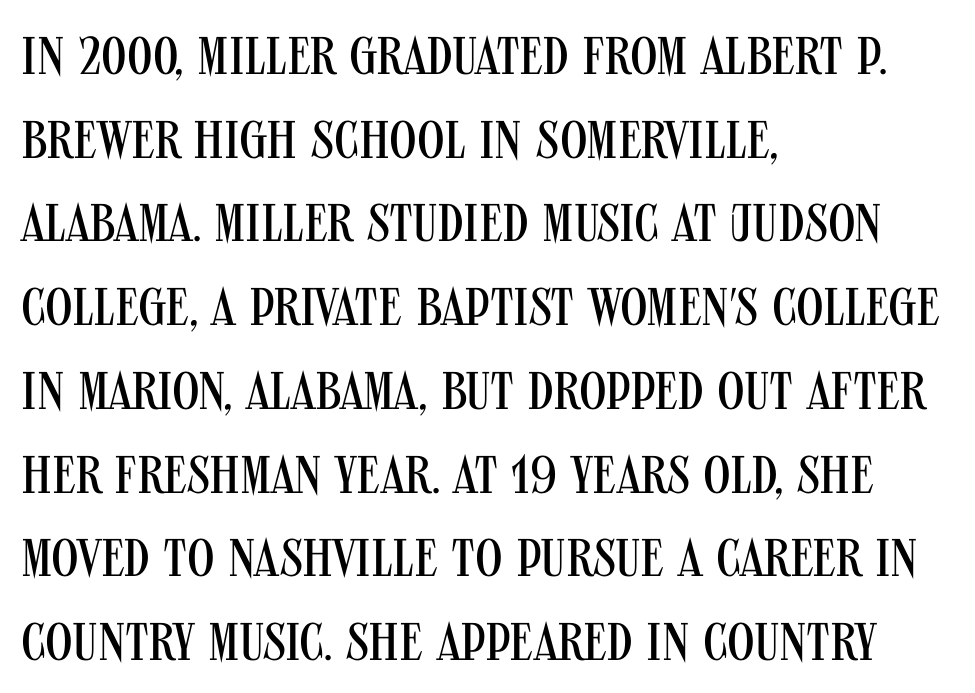
{"serif": "no", "italic": "no", "bold": "no", "weight": "regular", "width": "condensed", "stroke_contrast": "medium", "x_height": "large", "monospaced": "no", "underline": "no", "align": "left", "line_spacing": "normal", "line_spacing_ratio": 1.58, "letter_spacing": "normal", "letter_spacing_em": 0.0, "glyph_px": 53}
